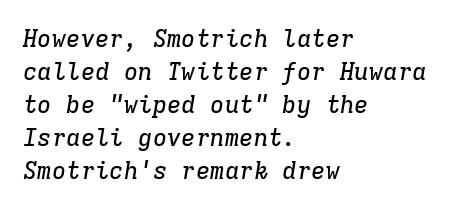
Q: Is the text italic (slanted)? A: Yes, it leans right by about 9 degrees.
Q: Is the text underlined? A: No.
Q: How is the paragraph aligned? A: Left-aligned.
Q: Is the spacing between letters normal or unusually wide? A: Normal.
Q: Is the spacing between lines tight, normal or loose? A: Normal.
